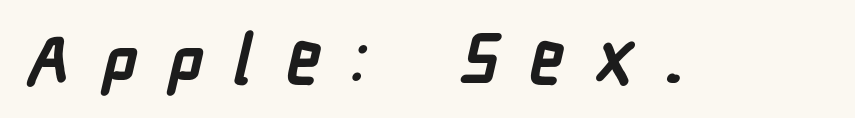
{"serif": "no", "bold": "yes", "weight": "semibold", "width": "condensed", "stroke_contrast": "low", "x_height": "medium", "monospaced": "no", "underline": "no", "letter_spacing": "wide", "letter_spacing_em": 0.45, "glyph_px": 69}
